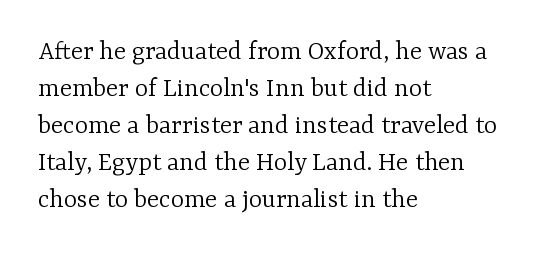
The image shows 28 px light serif type, upright; set left-aligned, normal line spacing (1.32x), normal letter spacing, not underlined; low stroke contrast and a medium x-height.
